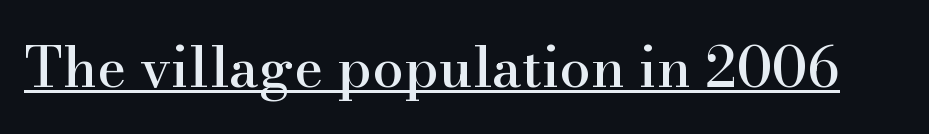
{"serif": "yes", "italic": "no", "width": "normal", "stroke_contrast": "high", "x_height": "small", "monospaced": "no", "underline": "yes", "letter_spacing": "normal", "letter_spacing_em": 0.0, "glyph_px": 56}
